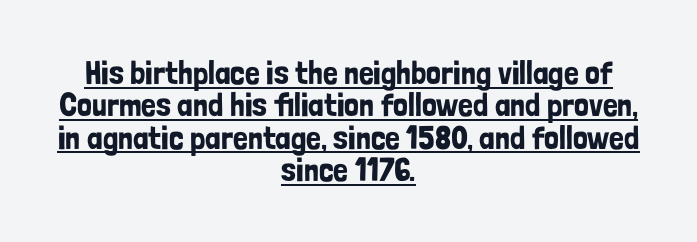
The image shows 33 px condensed sans-serif type, upright; set centered, tight line spacing (0.98x), normal letter spacing, underlined; low stroke contrast and a medium x-height.
